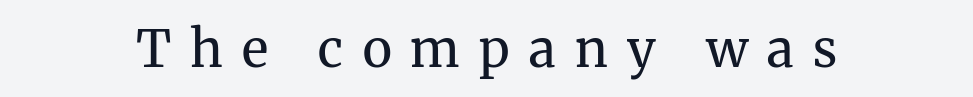
Q: Is the text bold? A: No.
Q: Is the text italic (slanted)? A: No, it is upright.
Q: Is the typeface a serif or a sans-serif typeface? A: Serif.
Q: Is the text underlined? A: No.
Q: How is the paragraph aligned? A: Centered.
Q: Is the spacing between letters normal or unusually wide? A: Unusually wide.
Q: Width (condensed, normal, or wide)? A: Normal.
Q: Stroke contrast? A: Medium.
Q: x-height? A: Medium.
Q: Monospaced? A: No.
